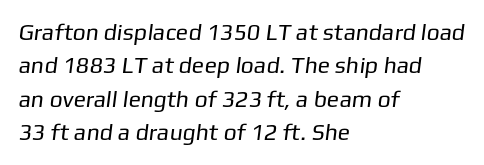
The image shows 23 px text type; set left-aligned, normal line spacing (1.45x), normal letter spacing, not underlined.
